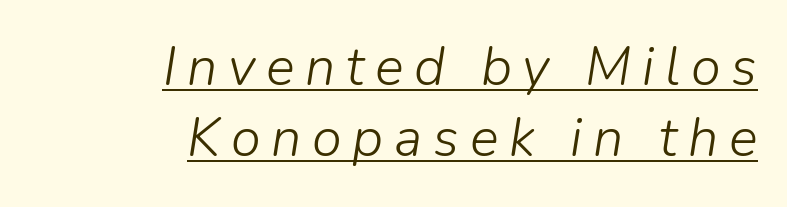
Q: Is the text bold? A: No.
Q: Is the text italic (slanted)? A: Yes, it leans right by about 9 degrees.
Q: Is the text underlined? A: Yes.
Q: How is the paragraph aligned? A: Right-aligned.
Q: Is the spacing between letters normal or unusually wide? A: Unusually wide.
Q: Is the spacing between lines tight, normal or loose? A: Normal.
Q: Width (condensed, normal, or wide)? A: Normal.
Q: Stroke contrast? A: Low.
Q: x-height? A: Medium.
Q: Monospaced? A: No.
